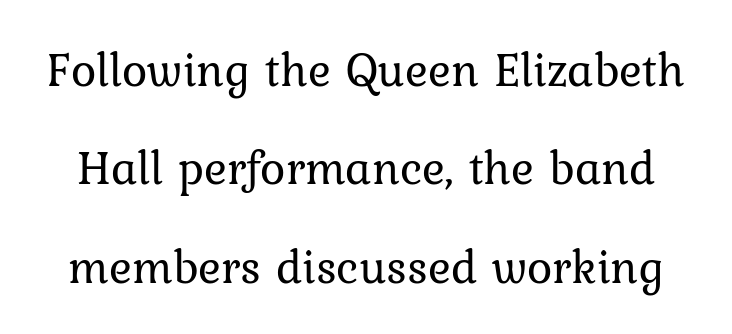
{"italic": "no", "bold": "no", "weight": "regular", "width": "normal", "stroke_contrast": "low", "x_height": "medium", "monospaced": "no", "underline": "no", "line_spacing": "loose", "line_spacing_ratio": 2.05, "letter_spacing": "normal", "letter_spacing_em": 0.0, "glyph_px": 48}
